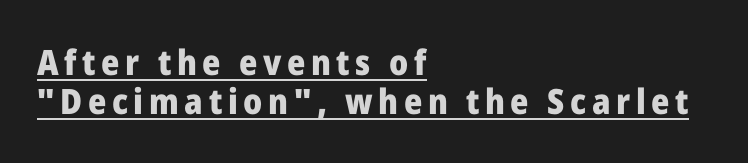
The image shows 35 px heavy sans-serif type, upright; set left-aligned, tight line spacing (1.12x), underlined; low stroke contrast and a medium x-height.
